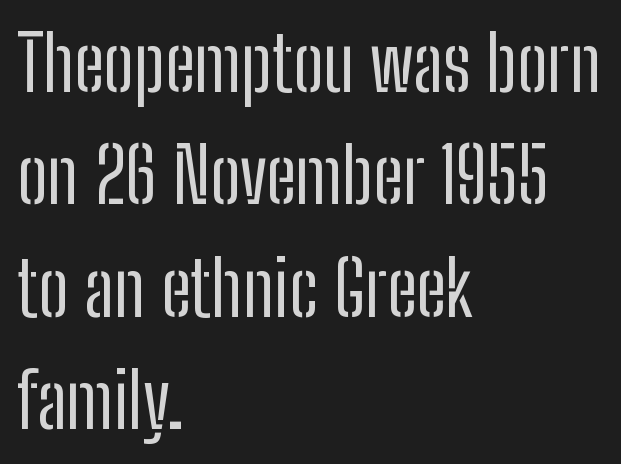
Honestly, the letter spacing is just normal — you wouldn't notice it. These lines sit exactly where default settings would place them. Is this a sans? Yes — the strokes have no serifs. Nope, not italic — everything's standing straight. The rag falls on the right side of this text block. The letters advance in unequal steps, a hallmark of proportional type.
